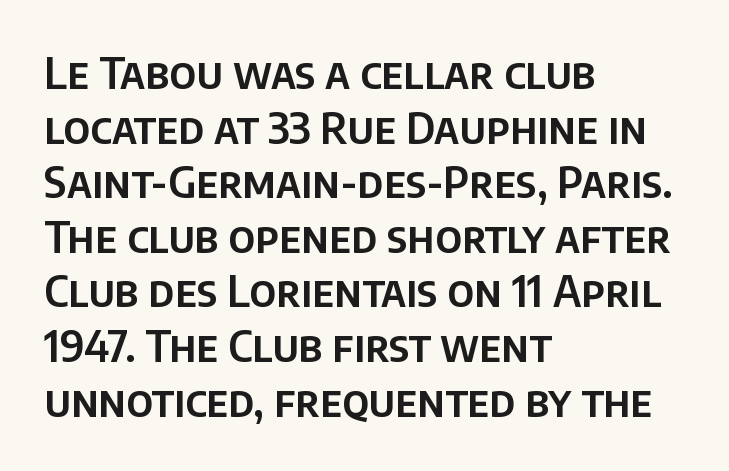
{"serif": "no", "italic": "no", "width": "normal", "stroke_contrast": "low", "x_height": "large", "monospaced": "no", "underline": "no", "align": "left", "line_spacing": "normal", "line_spacing_ratio": 1.27, "letter_spacing": "normal", "letter_spacing_em": 0.0, "glyph_px": 43}
